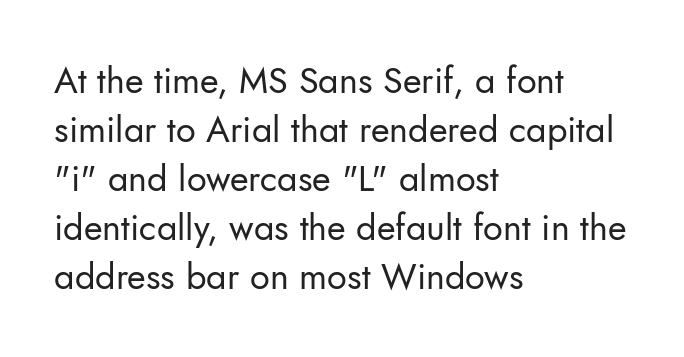
The image shows 36 px regular-weight sans-serif type, upright; set left-aligned, normal line spacing (1.36x), normal letter spacing, not underlined; low stroke contrast and a small x-height.
